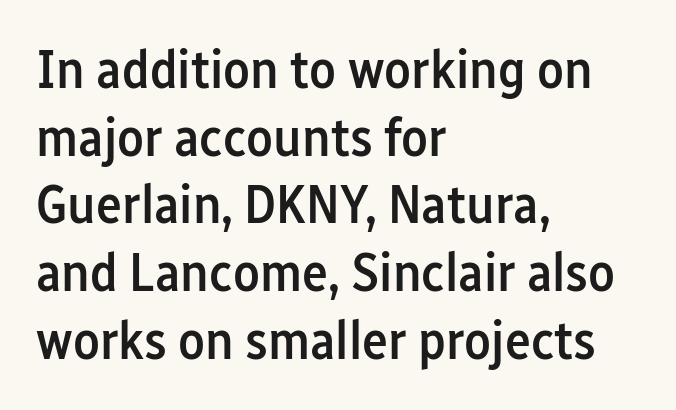
Q: Is the text bold? A: Semi-bold.
Q: Is the text italic (slanted)? A: No, it is upright.
Q: Is the typeface a serif or a sans-serif typeface? A: Sans-serif.
Q: Is the text underlined? A: No.
Q: How is the paragraph aligned? A: Left-aligned.
Q: Is the spacing between letters normal or unusually wide? A: Normal.
Q: Width (condensed, normal, or wide)? A: Condensed.
Q: Stroke contrast? A: Low.
Q: x-height? A: Medium.
Q: Monospaced? A: No.
